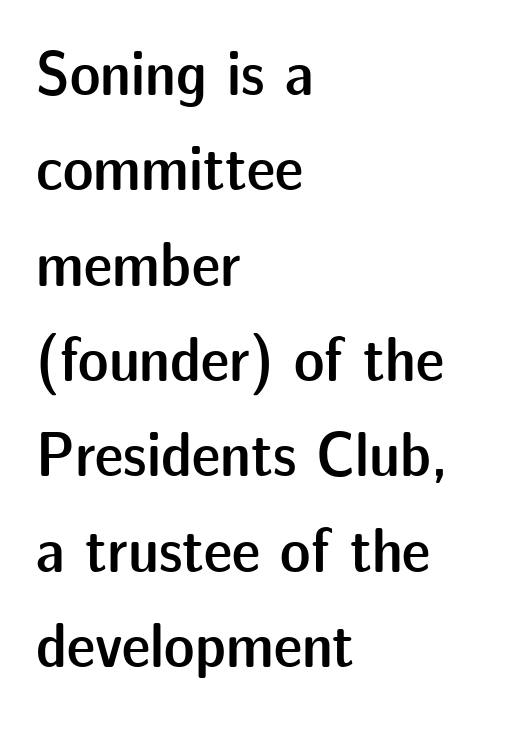
The letters stand upright; this is a roman face. The characters display no serif detailing; their extremities are plain. The rendering uses natural spacing where letterforms have individual widths. The strip under each line holds only bare page. How would I describe the line gaps? Plain and ordinary.
